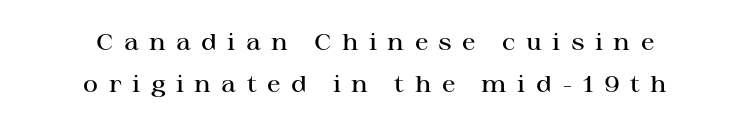
Q: Is the text bold? A: Semi-bold.
Q: Is the text italic (slanted)? A: No, it is upright.
Q: Is the text underlined? A: No.
Q: How is the paragraph aligned? A: Centered.
Q: Is the spacing between letters normal or unusually wide? A: Unusually wide.
